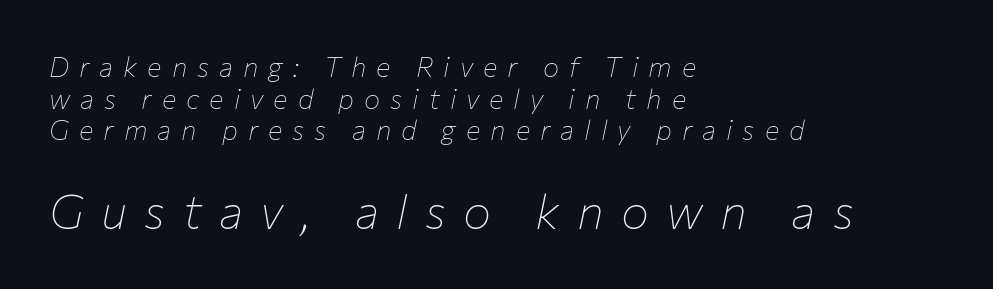
{"italic": "yes", "lean": "right", "slant_degrees": 12, "bold": "no", "weight": "thin", "width": "normal", "stroke_contrast": "low", "x_height": "medium", "monospaced": "no", "underline": "no", "align": "left", "line_spacing_ratio": 1.17, "letter_spacing": "wide", "letter_spacing_em": 0.37, "larger_block": "second", "size_ratio": 1.74, "glyph_px": 47}
